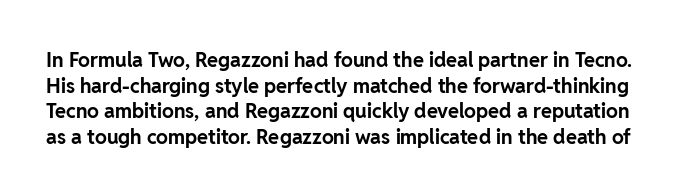
Bare-footed words on every line. Style check: upright. Summary of weight: heavy, a full bold. Tracking value appears to be zero — textbook default spacing. Baseline-to-baseline distance is the conventional proportion of letter height.
